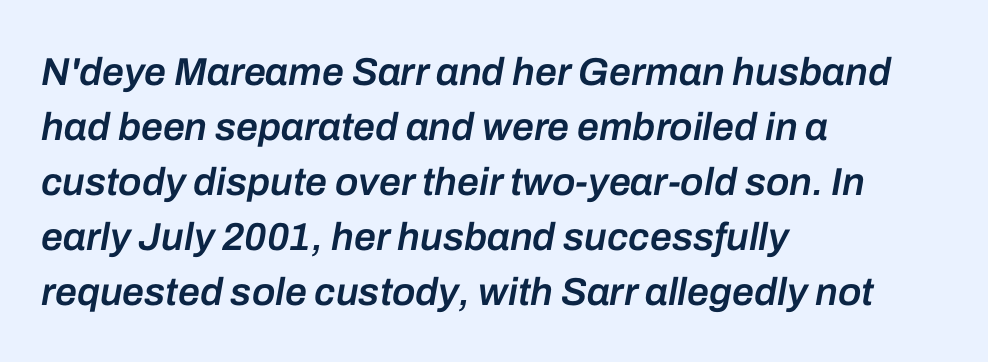
The image shows 39 px semibold type, italic (leaning right); set left-aligned, normal line spacing (1.41x), normal letter spacing, not underlined; low stroke contrast and a medium x-height.
